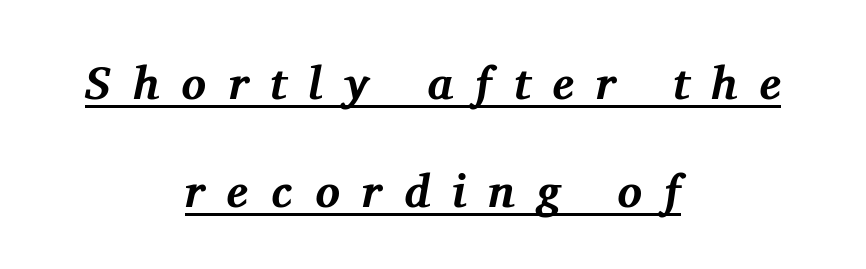
Q: Is the text bold? A: Yes.
Q: Is the text italic (slanted)? A: Yes, it leans right by about 11 degrees.
Q: Is the typeface a serif or a sans-serif typeface? A: Serif.
Q: Is the text underlined? A: Yes.
Q: How is the paragraph aligned? A: Centered.
Q: Is the spacing between letters normal or unusually wide? A: Unusually wide.
Q: Is the spacing between lines tight, normal or loose? A: Loose.
Q: Width (condensed, normal, or wide)? A: Normal.
Q: Stroke contrast? A: Medium.
Q: x-height? A: Medium.
Q: Monospaced? A: No.
